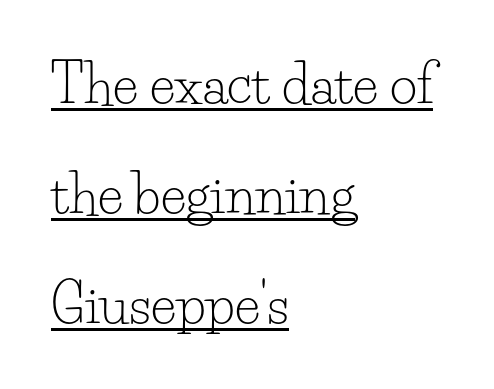
{"serif": "yes", "italic": "no", "bold": "no", "weight": "light", "width": "normal", "stroke_contrast": "low", "x_height": "small", "monospaced": "no", "underline": "yes", "align": "left", "line_spacing": "loose", "line_spacing_ratio": 2.08, "letter_spacing": "normal", "letter_spacing_em": 0.0, "glyph_px": 53}
